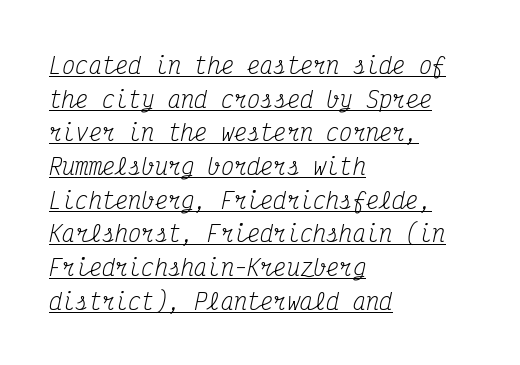
The image shows 22 px text type, italic (leaning right); set left-aligned, normal line spacing (1.53x), normal letter spacing, underlined.
